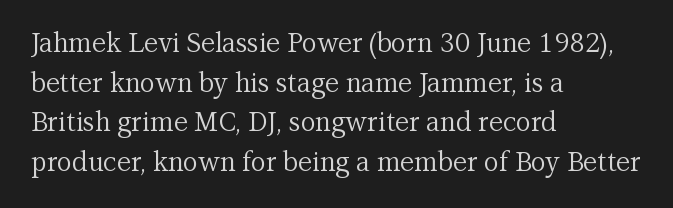
The image shows 26 px text type, upright; set left-aligned, normal line spacing (1.52x), normal letter spacing, not underlined.
